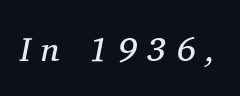
{"serif": "yes", "italic": "yes", "lean": "right", "slant_degrees": 11, "bold": "no", "weight": "regular", "width": "normal", "stroke_contrast": "medium", "x_height": "medium", "monospaced": "no", "underline": "no", "letter_spacing": "wide", "letter_spacing_em": 0.3, "glyph_px": 34}
